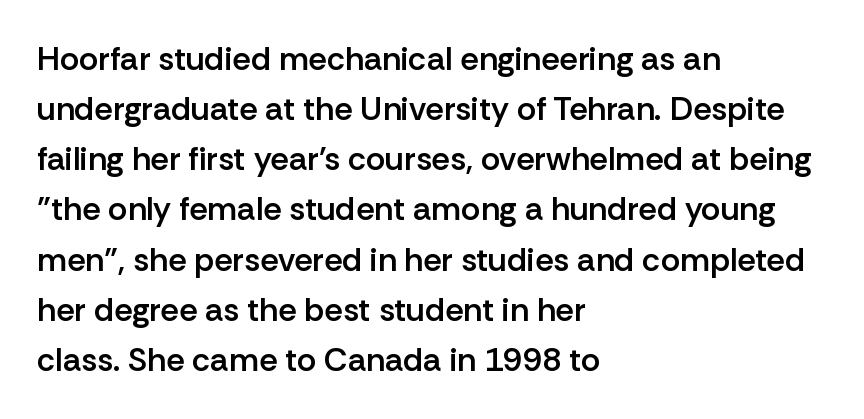
The image shows 33 px semibold sans-serif type, upright; set left-aligned, normal line spacing (1.52x), normal letter spacing, not underlined; low stroke contrast and a medium x-height.
